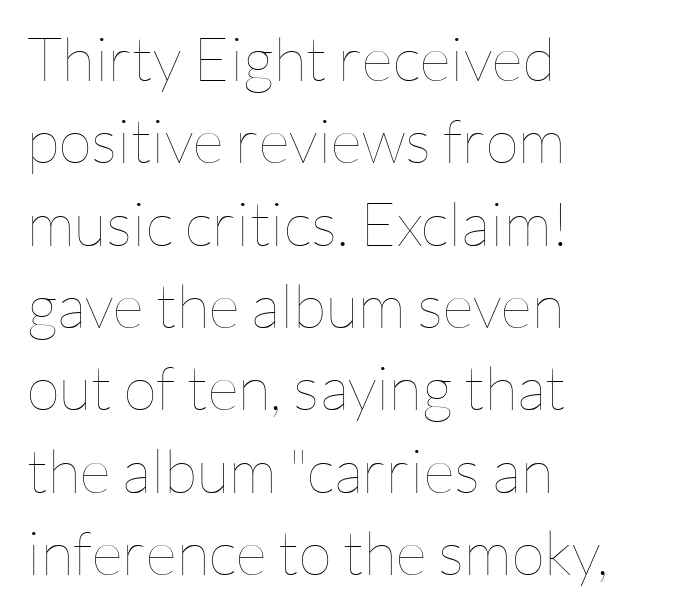
{"italic": "no", "bold": "no", "weight": "thin", "width": "normal", "stroke_contrast": "low", "x_height": "medium", "monospaced": "no", "underline": "no", "align": "left", "line_spacing": "normal", "line_spacing_ratio": 1.35, "letter_spacing": "normal", "letter_spacing_em": 0.0, "glyph_px": 61}
